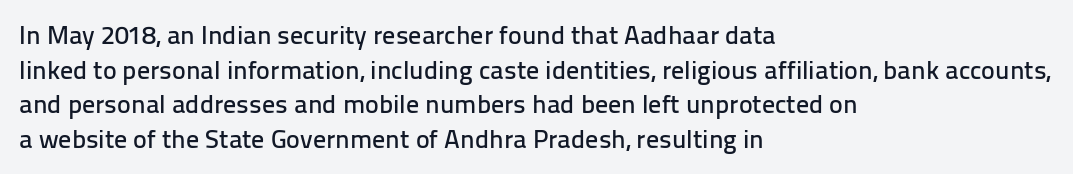
{"italic": "no", "underline": "no", "align": "left", "line_spacing": "normal", "line_spacing_ratio": 1.33, "letter_spacing": "normal", "letter_spacing_em": 0.0, "glyph_px": 26}
